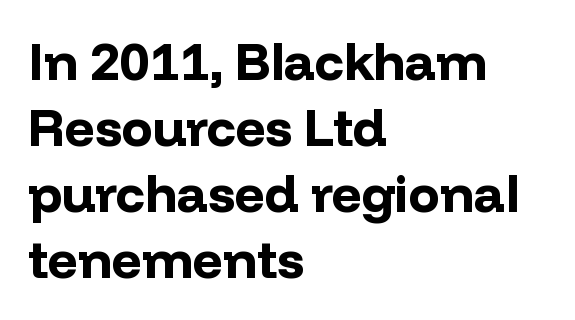
{"serif": "no", "italic": "no", "bold": "yes", "weight": "bold", "width": "normal", "stroke_contrast": "low", "x_height": "medium", "monospaced": "no", "underline": "no", "align": "left", "line_spacing": "normal", "line_spacing_ratio": 1.27, "letter_spacing": "normal", "letter_spacing_em": 0.0, "glyph_px": 52}
